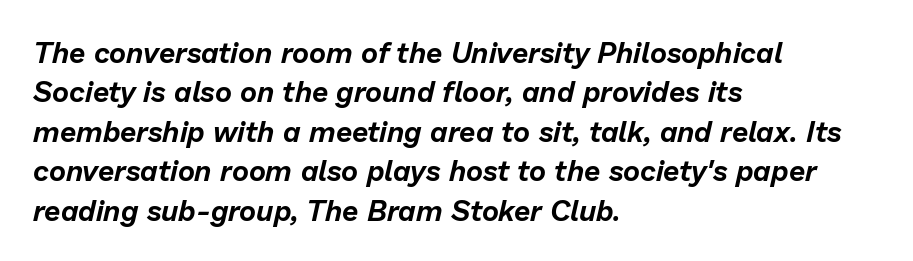
A normal amount of white space separates one row of letters from the next. Quick note: italic. The lines are quadded left. The passage shown is not underscored anywhere. Each letter keeps its own natural width here, so spacing adapts to shape. Compared with typical body copy, the letter spacing here is the same.
